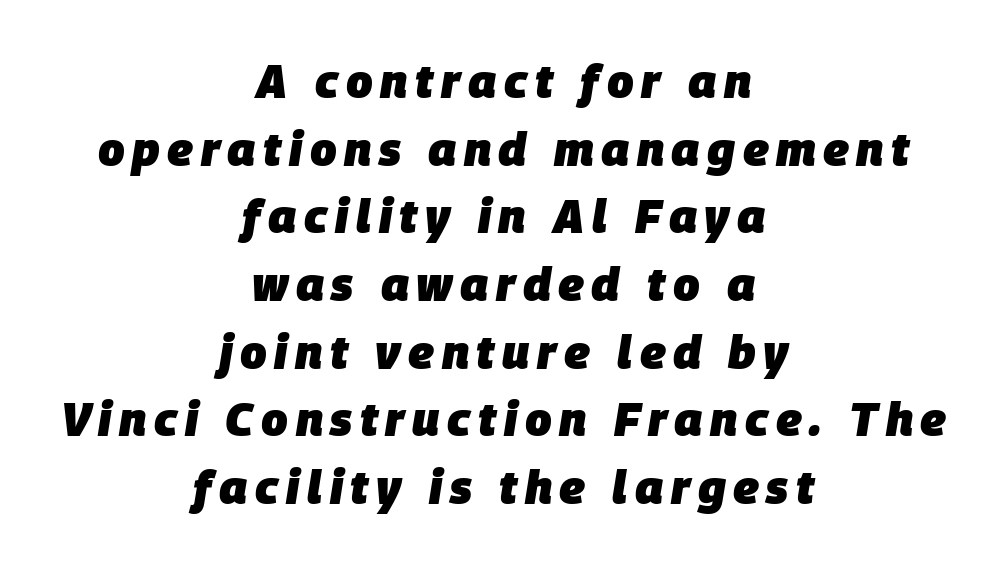
{"italic": "yes", "lean": "right", "slant_degrees": 9, "bold": "yes", "weight": "heavy", "width": "normal", "stroke_contrast": "low", "x_height": "large", "monospaced": "no", "underline": "no", "align": "center", "line_spacing": "normal", "line_spacing_ratio": 1.44, "glyph_px": 47}
